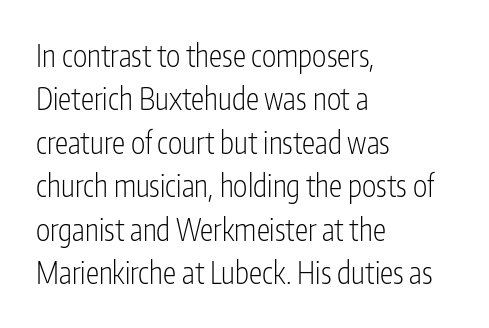
Left-aligned paragraph, ragged on the right. The rendering uses natural spacing where letterforms have individual widths. Check under the words: just untouched page. The designer went with a sans here, leaving each stem footless.
